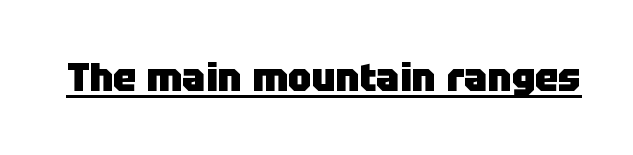
Q: Is the text bold? A: Yes.
Q: Is the text italic (slanted)? A: No, it is upright.
Q: Is the typeface a serif or a sans-serif typeface? A: Sans-serif.
Q: Is the text underlined? A: Yes.
Q: Is the spacing between letters normal or unusually wide? A: Normal.
Q: Width (condensed, normal, or wide)? A: Normal.
Q: Stroke contrast? A: Low.
Q: x-height? A: Large.
Q: Monospaced? A: No.
